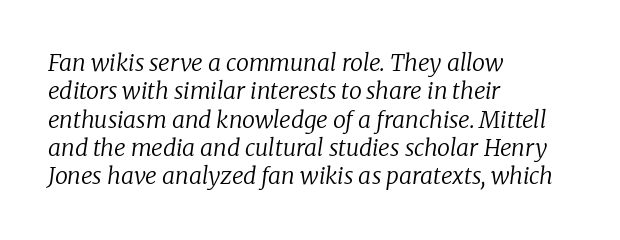
The image shows 23 px text type, italic (leaning right); set left-aligned, line spacing 1.23x, normal letter spacing, not underlined.
